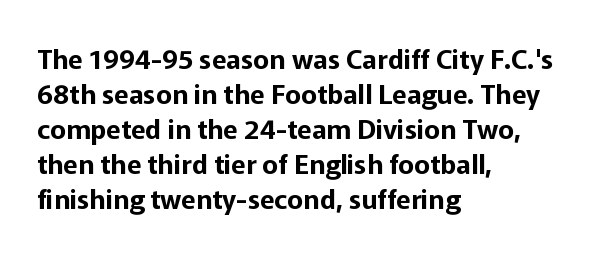
Q: Is the text italic (slanted)? A: No, it is upright.
Q: Is the text underlined? A: No.
Q: How is the paragraph aligned? A: Left-aligned.
Q: Is the spacing between letters normal or unusually wide? A: Normal.
Q: Is the spacing between lines tight, normal or loose? A: Normal.
